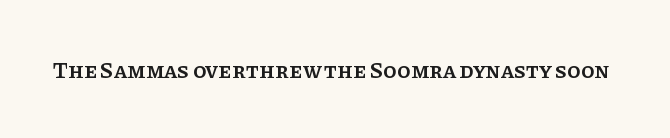
There is no visible air inserted between adjacent glyphs. The characters look somewhat weighty, a semibold short of true bold. Check the space under the baseline: it is left empty. Ascenders rise straight up at ninety degrees.
